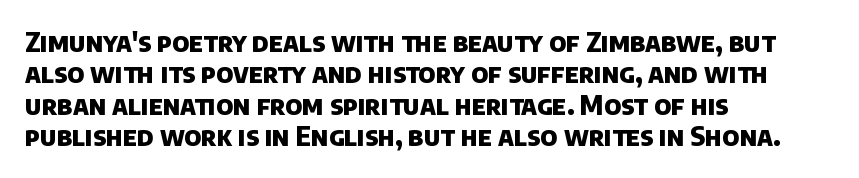
The image shows 26 px bold type; set left-aligned, line spacing 1.21x, normal letter spacing, not underlined.
